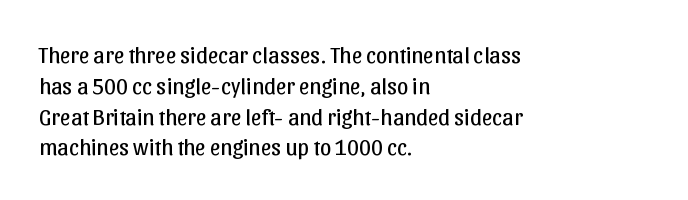
Q: Is the text bold? A: No.
Q: Is the text italic (slanted)? A: No, it is upright.
Q: Is the text underlined? A: No.
Q: How is the paragraph aligned? A: Left-aligned.
Q: Is the spacing between letters normal or unusually wide? A: Normal.
Q: Is the spacing between lines tight, normal or loose? A: Normal.
